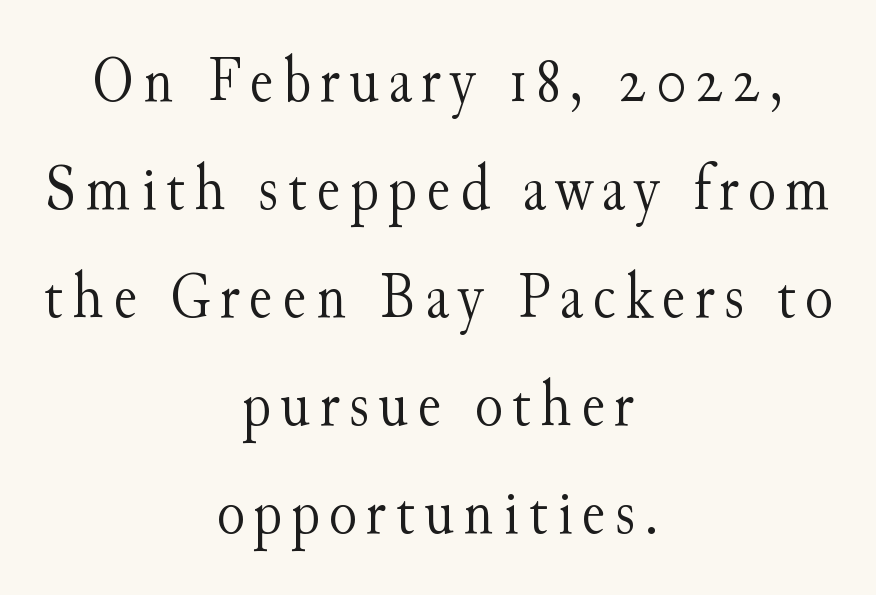
{"serif": "yes", "italic": "no", "bold": "no", "weight": "light", "width": "normal", "stroke_contrast": "medium", "x_height": "small", "monospaced": "no", "underline": "no", "align": "center", "line_spacing": "normal", "line_spacing_ratio": 1.66, "glyph_px": 65}
